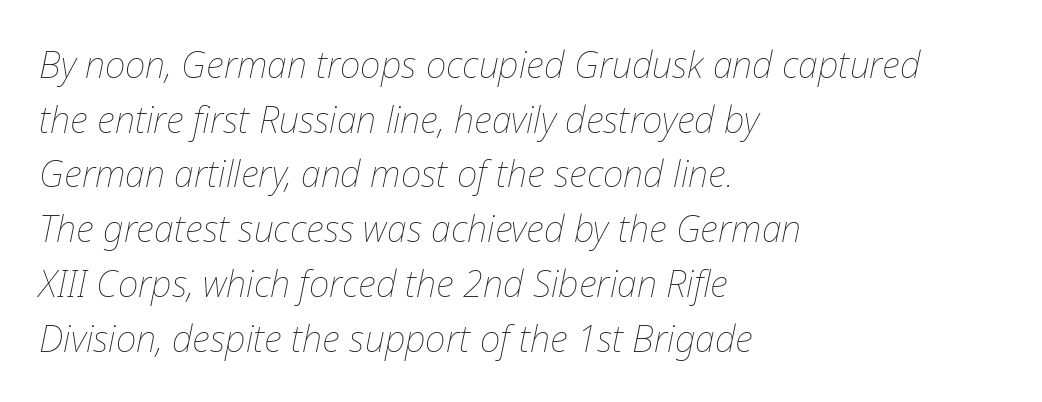
The image shows 36 px thin type, italic (leaning right); set left-aligned, normal line spacing (1.52x), normal letter spacing, not underlined; low stroke contrast and a medium x-height.
